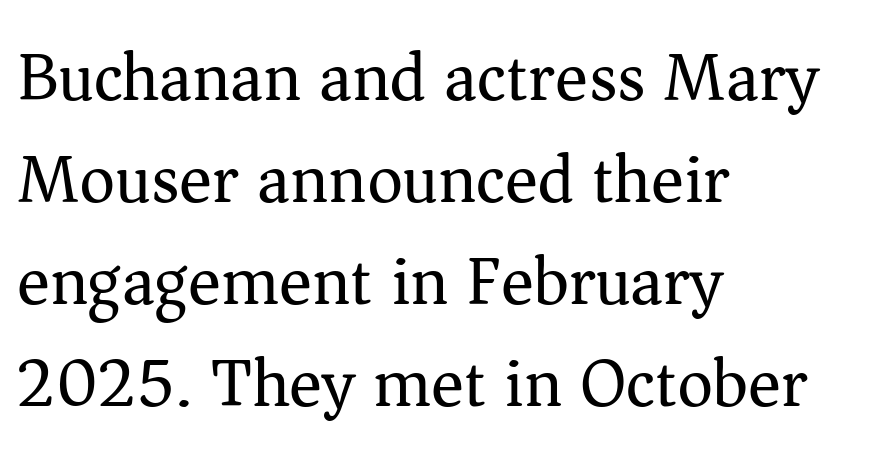
Q: Is the text bold? A: No.
Q: Is the text italic (slanted)? A: No, it is upright.
Q: Is the typeface a serif or a sans-serif typeface? A: Serif.
Q: Is the text underlined? A: No.
Q: How is the paragraph aligned? A: Left-aligned.
Q: Is the spacing between letters normal or unusually wide? A: Normal.
Q: Is the spacing between lines tight, normal or loose? A: Normal.
Q: Width (condensed, normal, or wide)? A: Normal.
Q: Stroke contrast? A: Medium.
Q: x-height? A: Medium.
Q: Monospaced? A: No.
